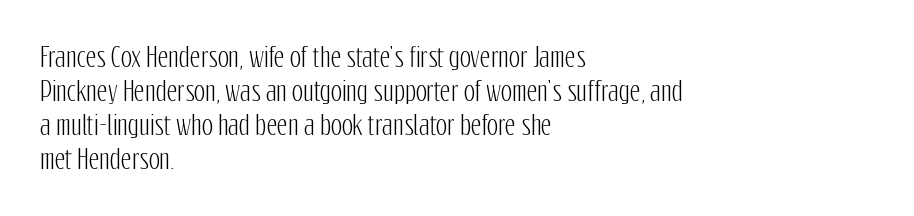
The passage is arranged the way most books set body copy — flush left. This is roman type, the default non-slanted kind. The rows are spaced the way most documents space them. The letterforms sit shoulder to shoulder at normal distance. Honestly, there is no underline to notice here at all.
